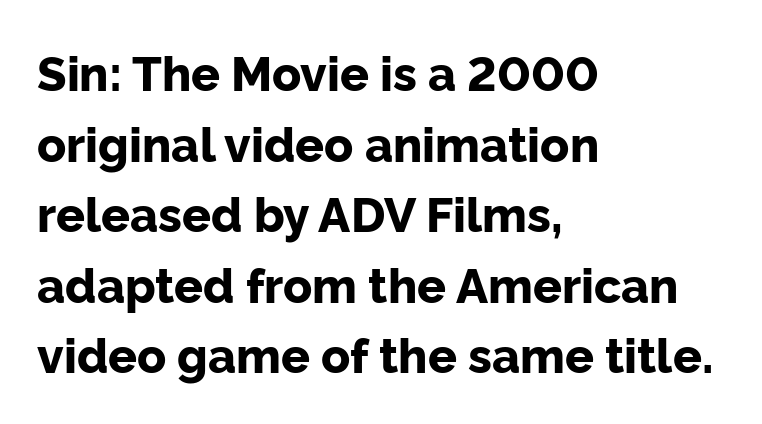
The leading is moderate, giving the passage an even texture. Observe the ordinary spacing: letters are neighbours, not strangers. You can tell from the bare stems that sans-serif type was used. The face used here is proportionally spaced, like ordinary book or web type. Every row of glyphs begins at an identical x-position on the left. Every stem runs plumb, perpendicular to the baseline.
